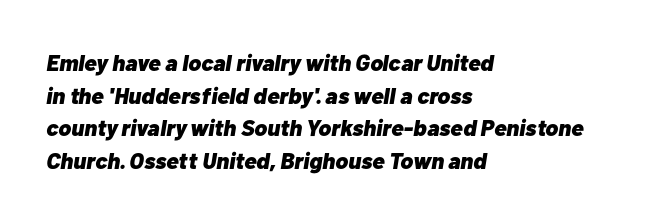
The glyphs look as if they've been sheared to an angle. Quick note: underline off. The rag falls on the right side of this text block. Is the type bold? Yes — the strokes are clearly thick and heavy. Leading: standard.
